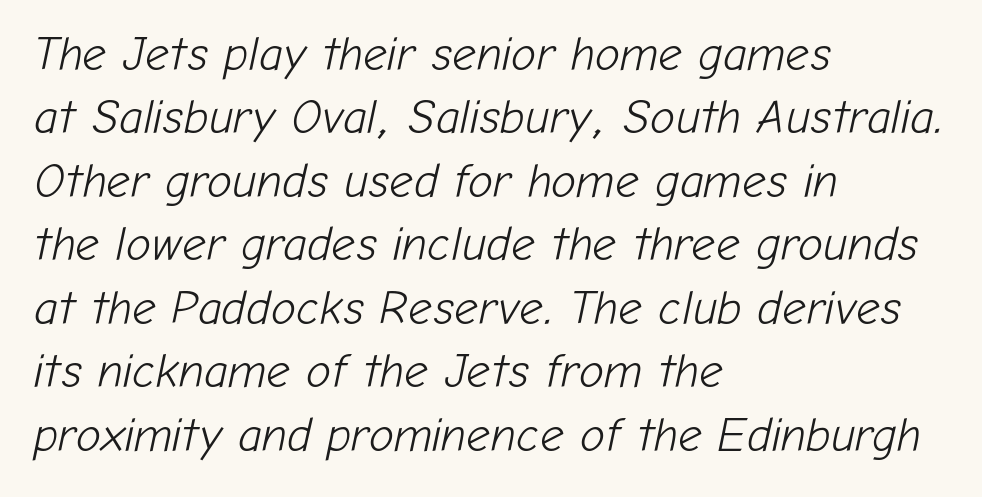
{"italic": "yes", "lean": "right", "slant_degrees": 12, "bold": "no", "weight": "light", "width": "normal", "stroke_contrast": "low", "x_height": "medium", "monospaced": "no", "underline": "no", "align": "left", "line_spacing": "normal", "line_spacing_ratio": 1.35, "letter_spacing": "normal", "letter_spacing_em": 0.0, "glyph_px": 47}
